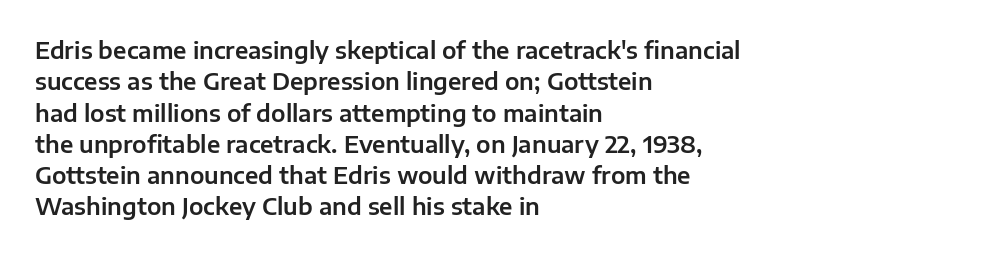
Q: Is the text italic (slanted)? A: No, it is upright.
Q: Is the text underlined? A: No.
Q: How is the paragraph aligned? A: Left-aligned.
Q: Is the spacing between letters normal or unusually wide? A: Normal.
Q: Is the spacing between lines tight, normal or loose? A: Normal.
